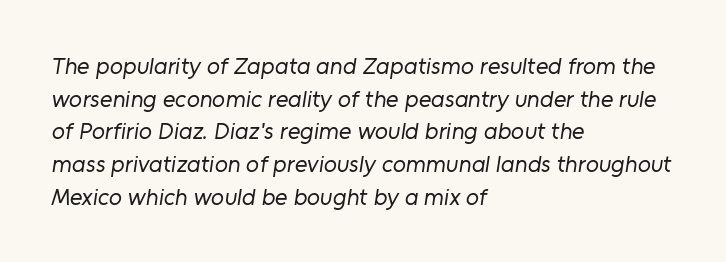
Q: Is the text bold? A: No.
Q: Is the text underlined? A: No.
Q: How is the paragraph aligned? A: Left-aligned.
Q: Is the spacing between letters normal or unusually wide? A: Normal.
Q: Is the spacing between lines tight, normal or loose? A: Normal.
